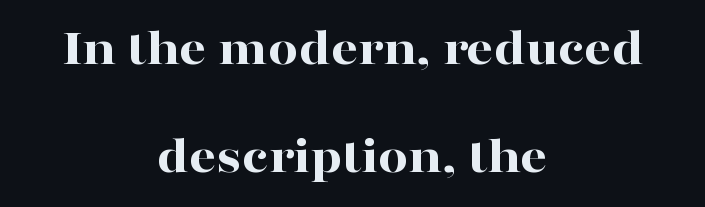
{"serif": "yes", "italic": "no", "bold": "yes", "weight": "bold", "width": "wide", "stroke_contrast": "high", "x_height": "medium", "monospaced": "no", "underline": "no", "align": "center", "line_spacing": "loose", "line_spacing_ratio": 2.04, "letter_spacing": "normal", "letter_spacing_em": 0.0, "glyph_px": 53}
